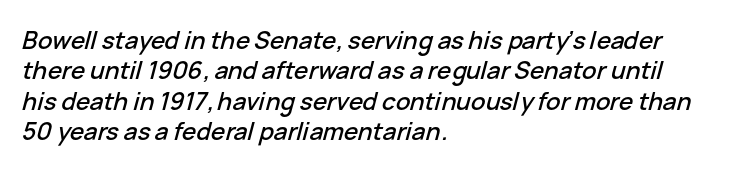
The image shows 24 px text type, italic (leaning right); set left-aligned, normal line spacing (1.27x), normal letter spacing, not underlined.
